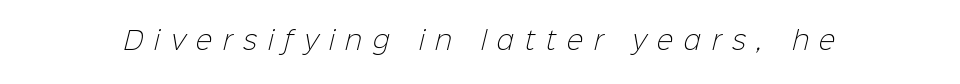
{"bold": "no", "underline": "no", "letter_spacing": "wide", "letter_spacing_em": 0.43, "glyph_px": 25}
